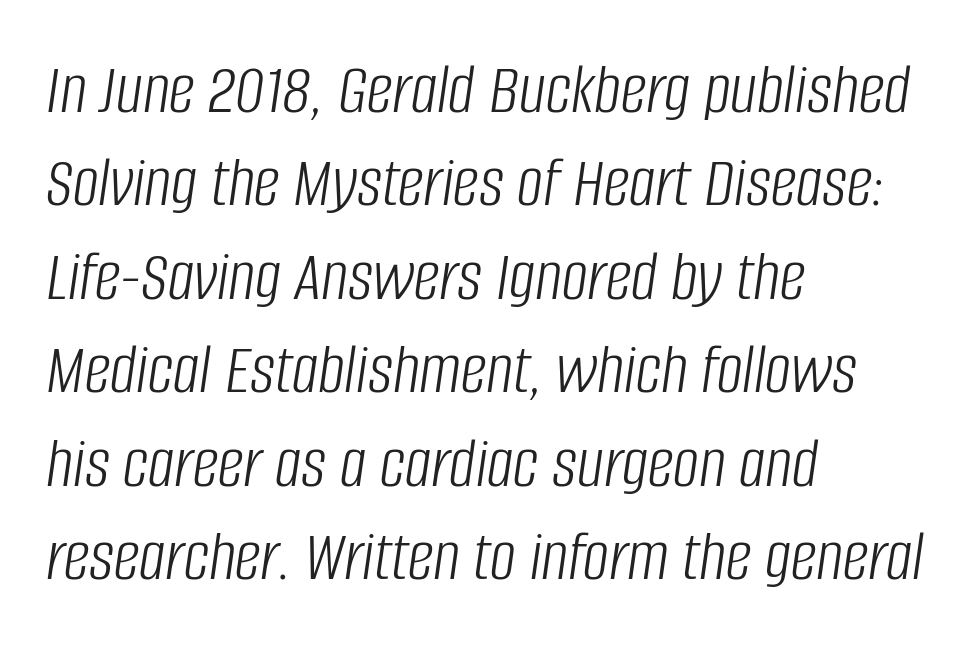
Normally led — the rows are evenly, conventionally spaced. Descenders are the only things crossing below the line. The setting favours the left margin, as ordinary paragraphs usually do. You could not count columns in this text — the font is proportionally spaced. Spacing between characters is what you'd get straight out of the box.
